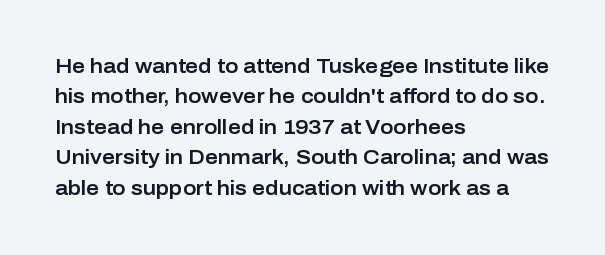
{"italic": "no", "underline": "no", "align": "left", "line_spacing": "normal", "line_spacing_ratio": 1.52, "letter_spacing": "normal", "letter_spacing_em": 0.0, "glyph_px": 20}
